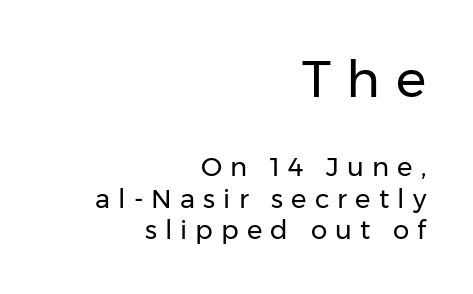
{"serif": "no", "italic": "no", "bold": "no", "weight": "regular", "width": "normal", "stroke_contrast": "low", "x_height": "medium", "monospaced": "no", "underline": "no", "align": "right", "line_spacing_ratio": 1.22, "letter_spacing": "wide", "letter_spacing_em": 0.31, "larger_block": "first", "size_ratio": 1.96, "glyph_px": 51}
